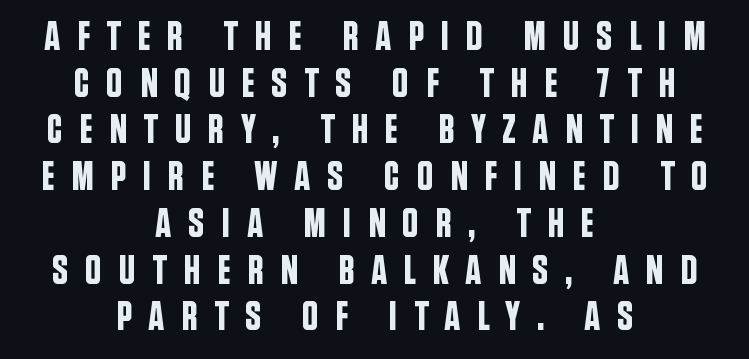
This rendering widens character spacing well past its baseline value. A typesetter would call this proportional, since set widths differ per character. Beneath every word, the page is bare. Examine the stroke ends and you'll find no serifs.
